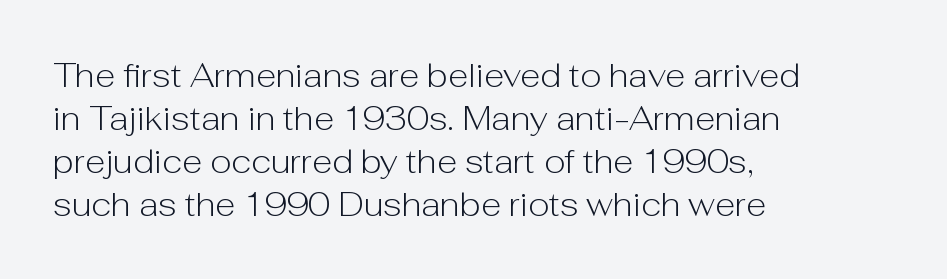
Q: Is the text bold? A: No.
Q: Is the text italic (slanted)? A: No, it is upright.
Q: Is the typeface a serif or a sans-serif typeface? A: Sans-serif.
Q: Is the text underlined? A: No.
Q: How is the paragraph aligned? A: Left-aligned.
Q: Is the spacing between letters normal or unusually wide? A: Normal.
Q: Is the spacing between lines tight, normal or loose? A: Normal.
Q: Width (condensed, normal, or wide)? A: Normal.
Q: Stroke contrast? A: Low.
Q: x-height? A: Medium.
Q: Monospaced? A: No.
